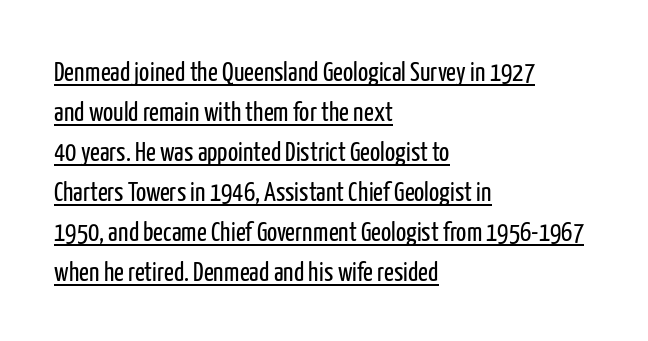
The image shows 27 px text type, upright; set left-aligned, normal line spacing (1.48x), normal letter spacing, underlined.
